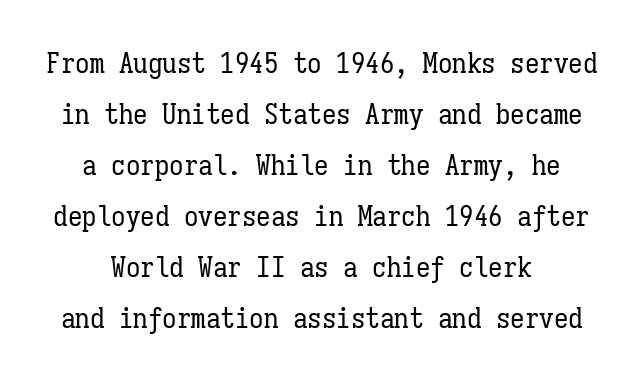
{"italic": "no", "bold": "no", "weight": "regular", "width": "condensed", "stroke_contrast": "low", "x_height": "medium", "monospaced": "yes", "underline": "no", "line_spacing_ratio": 1.76, "letter_spacing": "normal", "letter_spacing_em": 0.0, "glyph_px": 29}
